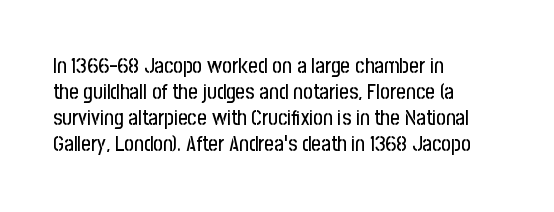
The typesetter chose a ragged-right arrangement here. The type sits square on the baseline with zero lean. There is no visible air inserted between adjacent glyphs. Has an underline been added? It has not.
